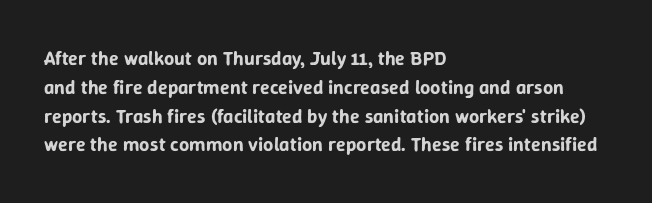
The image shows 20 px text type, upright; set left-aligned, normal line spacing (1.44x), normal letter spacing, not underlined.
